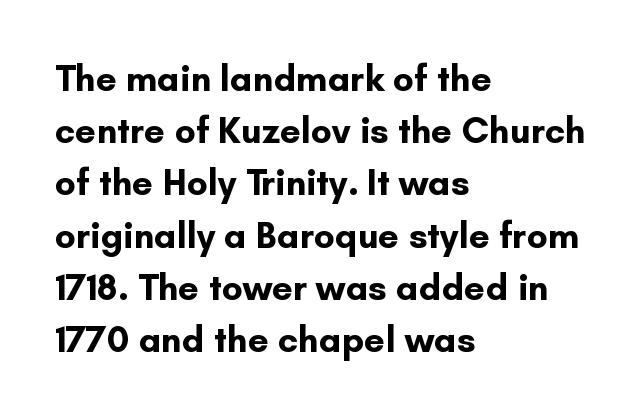
The image shows 37 px bold sans-serif type, upright; set left-aligned, normal line spacing (1.41x), normal letter spacing, not underlined; low stroke contrast and a small x-height.
